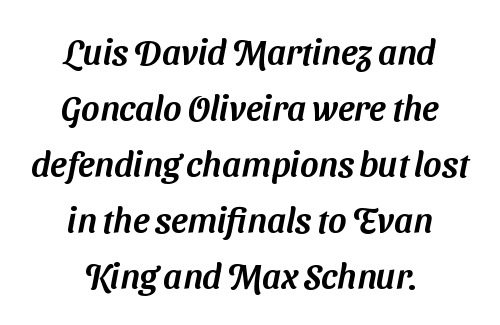
The image shows 35 px sans-serif type; set centered, normal line spacing (1.6x), normal letter spacing, not underlined; medium stroke contrast and a medium x-height.
